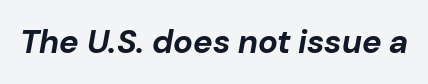
Emphasis-style slanted type is in use. Just letters on the line, the space beneath them empty. Spacing verdict: proportional, widths tailored to each character. Spacing between characters is what you'd get straight out of the box.
